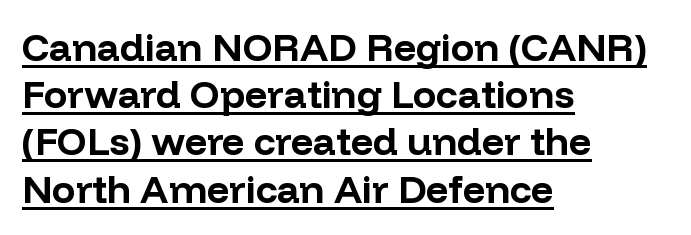
Every stem runs plumb, perpendicular to the baseline. What kind of face is this? One without serifs — a sans. Left-aligned paragraph, ragged on the right. Character widths vary here, with narrow letters taking less room than wide ones.
